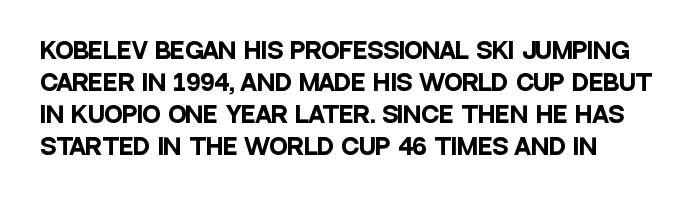
These lines were composed using upright roman letters. Bare-footed words on every line. The vertical gap from one line to the next is medium. Leftover space on each line is placed entirely after the last word. The line texture is even and compact thanks to regular tracking.
